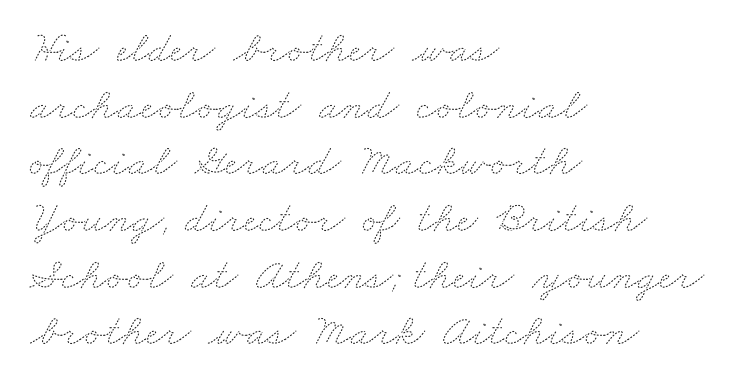
The image shows 45 px thin, wide type; set left-aligned, normal line spacing (1.26x), normal letter spacing, not underlined; medium stroke contrast and a small x-height.
